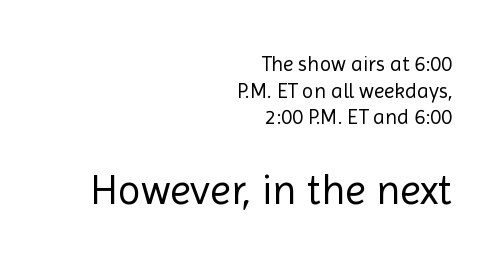
Observe the ordinary spacing: letters are neighbours, not strangers. Descenders are the only things crossing below the line. Does the type have serifs? No, each stem ends abruptly. Nothing heavy about these letters — not bold at all. The text block is weighted toward the right margin, trailing off unevenly leftward.
